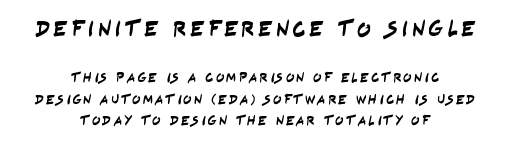
Notice how the passage keeps no hard edge, just a central spine. The gap between lines stays unmarked. The letters in the upper block stand taller than those in the block below. Reading down the column, the eye jumps a familiar distance to each next line.
